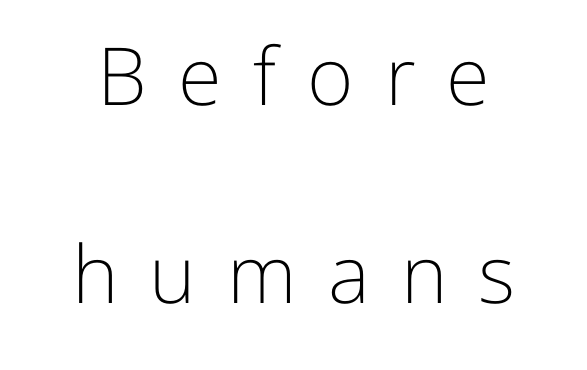
Q: Is the text bold? A: No.
Q: Is the text italic (slanted)? A: No, it is upright.
Q: Is the typeface a serif or a sans-serif typeface? A: Sans-serif.
Q: Is the text underlined? A: No.
Q: Is the spacing between letters normal or unusually wide? A: Unusually wide.
Q: Is the spacing between lines tight, normal or loose? A: Loose.
Q: Width (condensed, normal, or wide)? A: Normal.
Q: Stroke contrast? A: Low.
Q: x-height? A: Medium.
Q: Monospaced? A: No.
